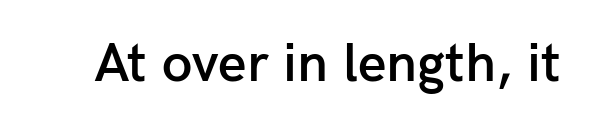
{"serif": "no", "italic": "no", "bold": "semi", "weight": "semibold", "width": "normal", "stroke_contrast": "low", "x_height": "medium", "monospaced": "no", "underline": "no", "letter_spacing": "normal", "letter_spacing_em": 0.0, "glyph_px": 55}
